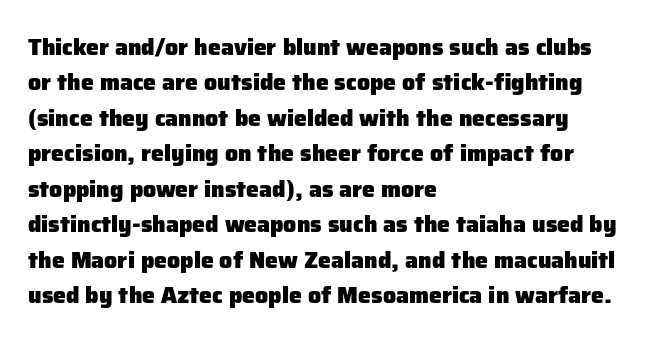
Q: Is the text bold? A: Yes.
Q: Is the text italic (slanted)? A: No, it is upright.
Q: Is the text underlined? A: No.
Q: How is the paragraph aligned? A: Left-aligned.
Q: Is the spacing between letters normal or unusually wide? A: Normal.
Q: Is the spacing between lines tight, normal or loose? A: Normal.
